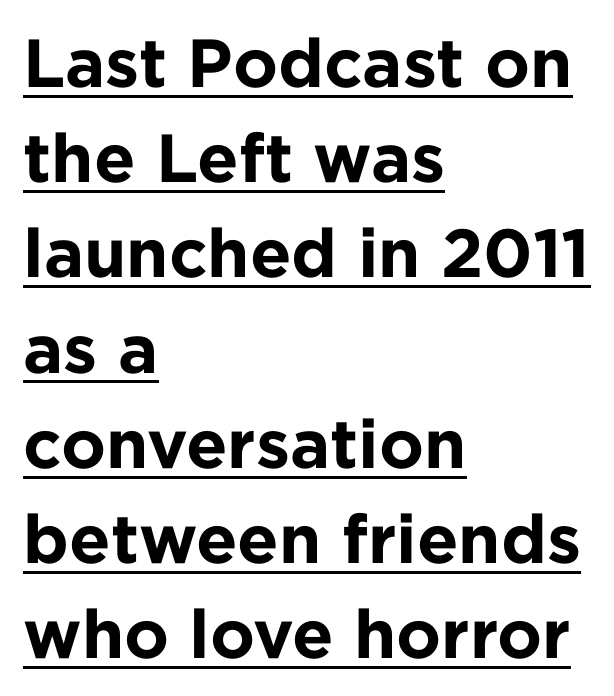
Q: Is the text bold? A: Yes.
Q: Is the text italic (slanted)? A: No, it is upright.
Q: Is the typeface a serif or a sans-serif typeface? A: Sans-serif.
Q: Is the text underlined? A: Yes.
Q: How is the paragraph aligned? A: Left-aligned.
Q: Is the spacing between letters normal or unusually wide? A: Normal.
Q: Is the spacing between lines tight, normal or loose? A: Normal.
Q: Width (condensed, normal, or wide)? A: Normal.
Q: Stroke contrast? A: Low.
Q: x-height? A: Medium.
Q: Monospaced? A: No.
